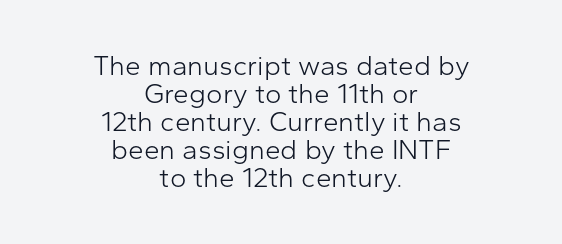
{"serif": "no", "italic": "no", "bold": "no", "weight": "light", "width": "normal", "stroke_contrast": "low", "x_height": "medium", "monospaced": "no", "underline": "no", "align": "center", "line_spacing": "tight", "line_spacing_ratio": 1.0, "letter_spacing": "normal", "letter_spacing_em": 0.0, "glyph_px": 28}
